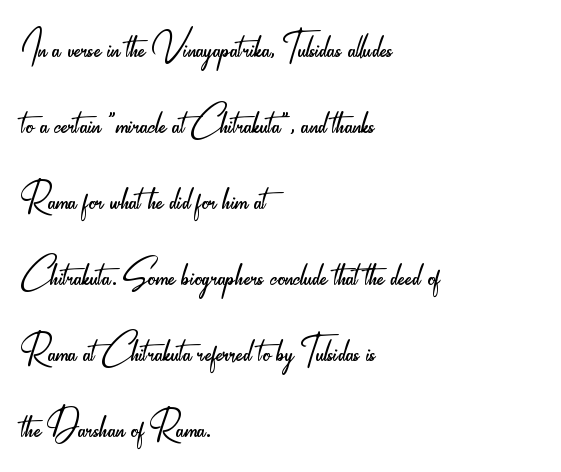
{"serif": "no", "bold": "no", "weight": "light", "width": "condensed", "stroke_contrast": "low", "x_height": "small", "monospaced": "no", "underline": "no", "align": "left", "line_spacing": "normal", "line_spacing_ratio": 1.55, "letter_spacing": "normal", "letter_spacing_em": 0.0, "glyph_px": 49}
